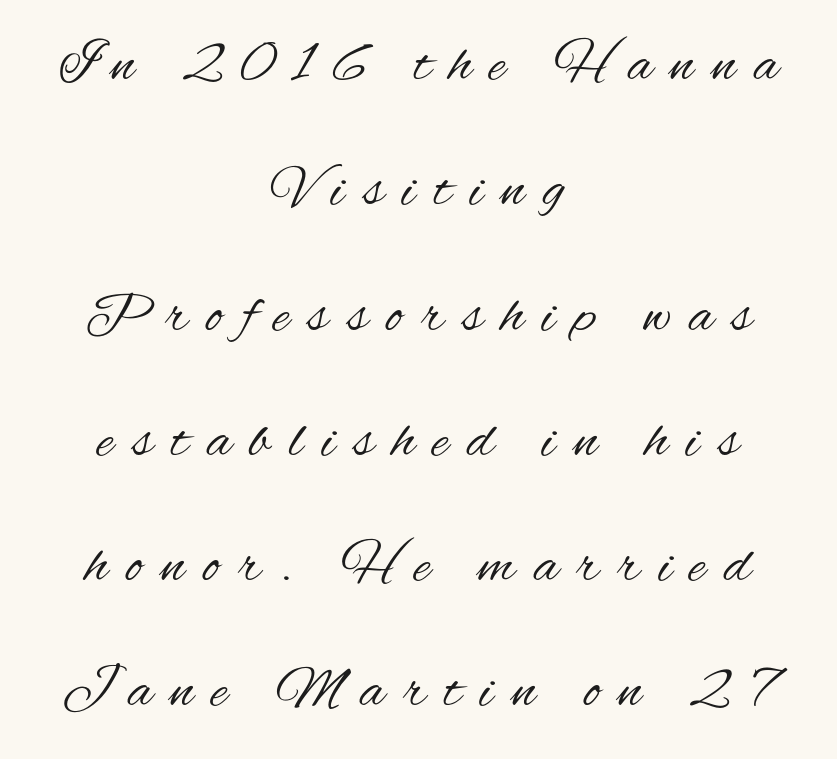
The image shows 58 px regular-weight, condensed sans-serif type; set centered, loose line spacing (2.16x), unusually wide letter spacing (+0.32 em), not underlined; medium stroke contrast and a small x-height.
